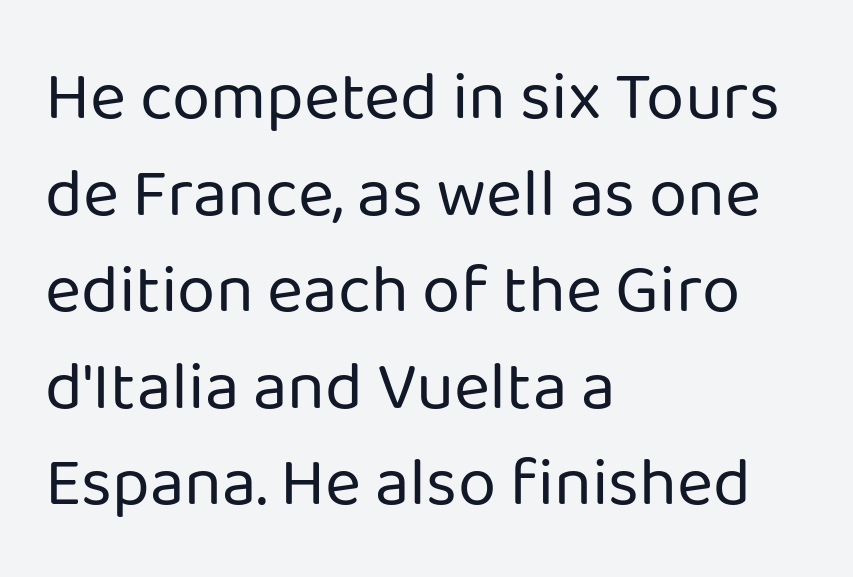
Q: Is the text bold? A: No.
Q: Is the text italic (slanted)? A: No, it is upright.
Q: Is the typeface a serif or a sans-serif typeface? A: Sans-serif.
Q: Is the text underlined? A: No.
Q: How is the paragraph aligned? A: Left-aligned.
Q: Is the spacing between letters normal or unusually wide? A: Normal.
Q: Is the spacing between lines tight, normal or loose? A: Normal.
Q: Width (condensed, normal, or wide)? A: Normal.
Q: Stroke contrast? A: Low.
Q: x-height? A: Medium.
Q: Monospaced? A: No.
